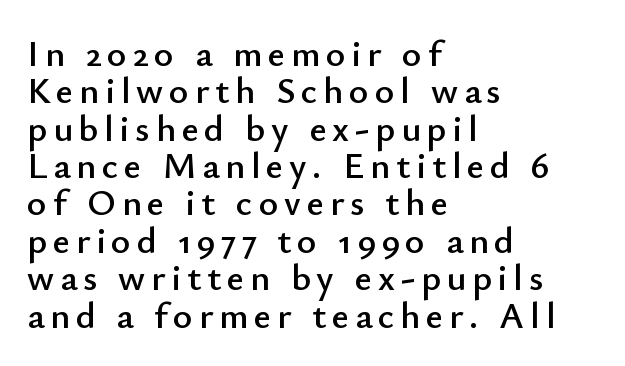
{"serif": "no", "italic": "no", "width": "normal", "stroke_contrast": "low", "x_height": "small", "monospaced": "no", "underline": "no", "align": "left", "line_spacing": "tight", "line_spacing_ratio": 1.01, "glyph_px": 37}
